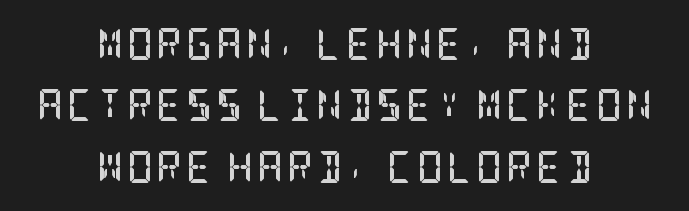
The image shows 32 px semibold, condensed serif type, upright; set centered, loose line spacing (1.92x), not underlined; low stroke contrast and a large x-height.
